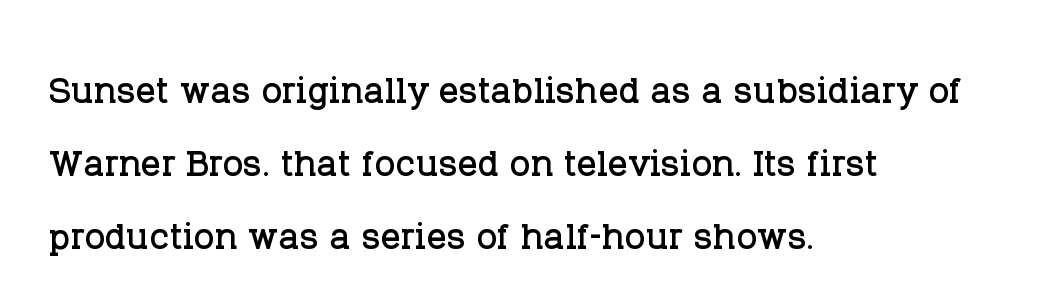
The image shows 49 px serif type, upright; set left-aligned, normal line spacing (1.49x), normal letter spacing, not underlined; low stroke contrast and a large x-height.
